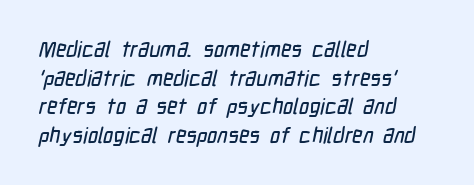
The image shows 22 px text type; set left-aligned, normal line spacing (1.3x), normal letter spacing, not underlined.
